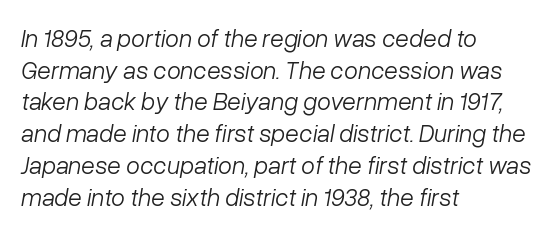
{"italic": "yes", "lean": "right", "slant_degrees": 10, "bold": "no", "underline": "no", "align": "left", "line_spacing": "normal", "line_spacing_ratio": 1.27, "letter_spacing": "normal", "letter_spacing_em": 0.0, "glyph_px": 25}
